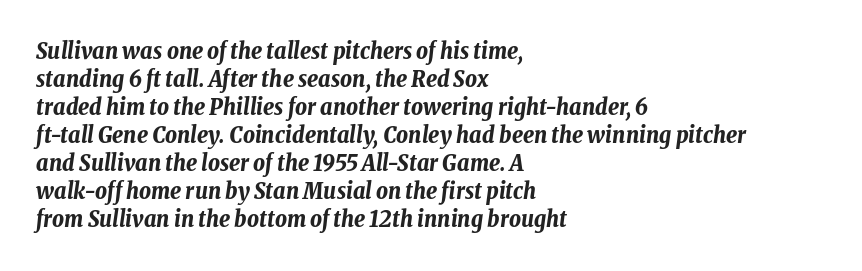
Just letters on the line, the space beneath them empty. Glyph-to-glyph distance matches everyday printed text. Quick note: italic. Stroke thickness is high; the sample reads as a true bold. The lines are quadded left.
